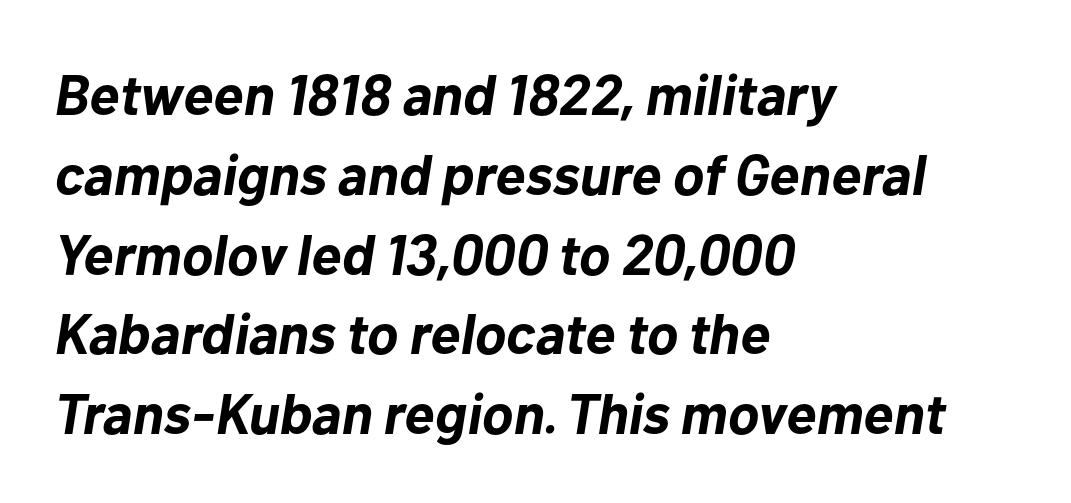
Characters follow at the spacing the type designer built in. Honestly, the row spacing looks completely unremarkable. Would a proofreader flag this as italicized? Yes. The rendering anchors every line to the left-hand side.
